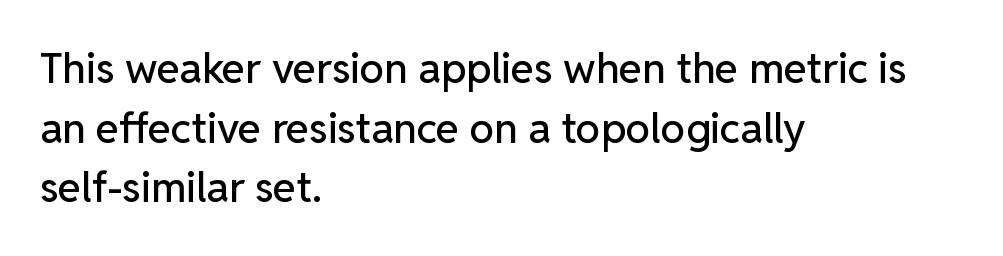
The image shows 42 px sans-serif type, upright; set left-aligned, normal line spacing (1.42x), normal letter spacing, not underlined; low stroke contrast and a medium x-height.
